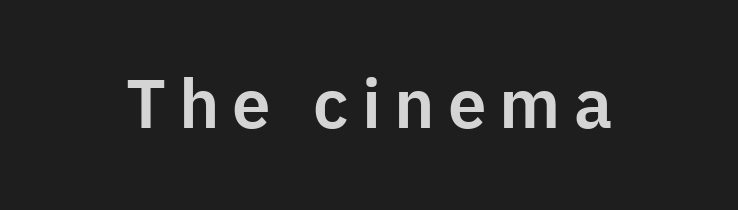
The image shows 69 px sans-serif type, upright; set not underlined; low stroke contrast and a medium x-height.
